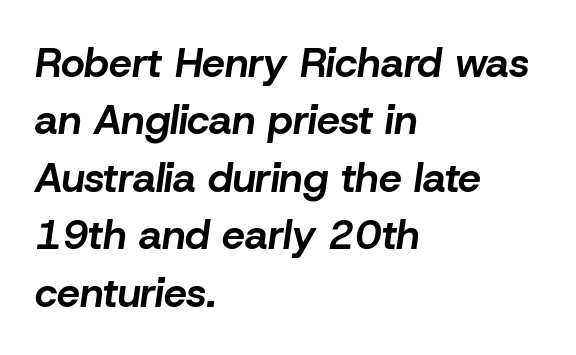
The image shows 41 px bold type, italic (leaning right); set left-aligned, normal line spacing (1.4x), normal letter spacing, not underlined; low stroke contrast and a medium x-height.
